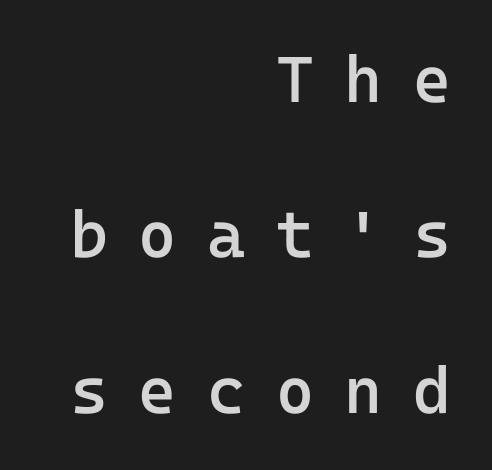
The type is letterspaced generously, with wide tracking. Right-aligned paragraph, ragged on the left. Monospaced: the letters line up in strict vertical columns. Strokes here are thickened, but only to semibold level. Quick note: interline space is abundant. Italic: no, the glyphs are upright roman.
